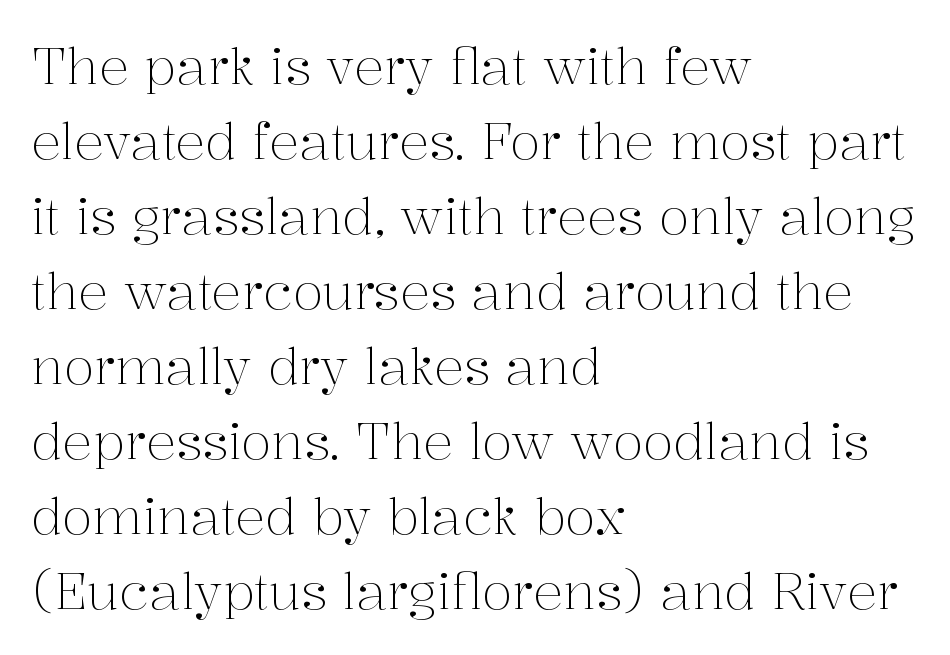
Q: Is the text bold? A: No.
Q: Is the text italic (slanted)? A: No, it is upright.
Q: Is the typeface a serif or a sans-serif typeface? A: Serif.
Q: Is the text underlined? A: No.
Q: How is the paragraph aligned? A: Left-aligned.
Q: Is the spacing between letters normal or unusually wide? A: Normal.
Q: Is the spacing between lines tight, normal or loose? A: Normal.
Q: Width (condensed, normal, or wide)? A: Normal.
Q: Stroke contrast? A: Medium.
Q: x-height? A: Medium.
Q: Monospaced? A: No.
